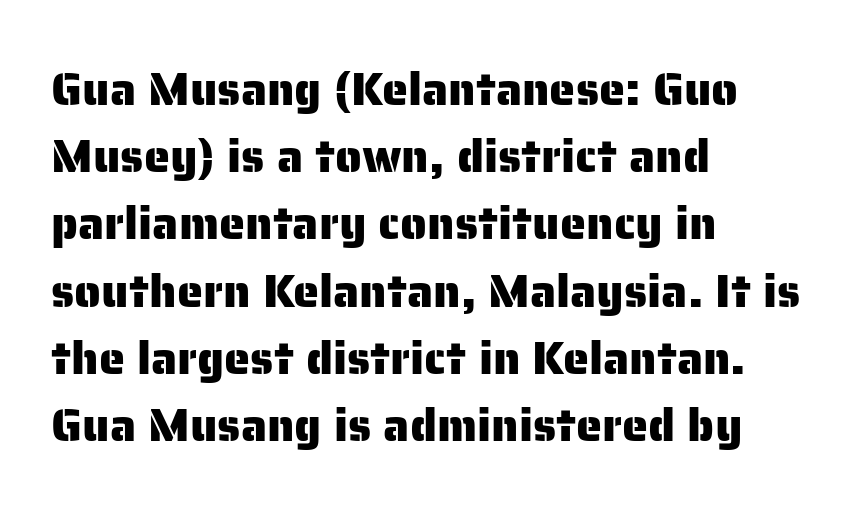
Q: Is the text italic (slanted)? A: No, it is upright.
Q: Is the typeface a serif or a sans-serif typeface? A: Sans-serif.
Q: Is the text underlined? A: No.
Q: How is the paragraph aligned? A: Left-aligned.
Q: Is the spacing between letters normal or unusually wide? A: Normal.
Q: Is the spacing between lines tight, normal or loose? A: Normal.
Q: Width (condensed, normal, or wide)? A: Normal.
Q: Stroke contrast? A: Low.
Q: x-height? A: Medium.
Q: Monospaced? A: No.
